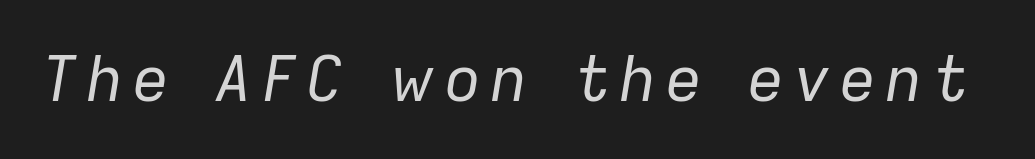
Q: Is the text bold? A: No.
Q: Is the text italic (slanted)? A: Yes, it leans right by about 9 degrees.
Q: Is the text underlined? A: No.
Q: Width (condensed, normal, or wide)? A: Normal.
Q: Stroke contrast? A: Low.
Q: x-height? A: Medium.
Q: Monospaced? A: No.
